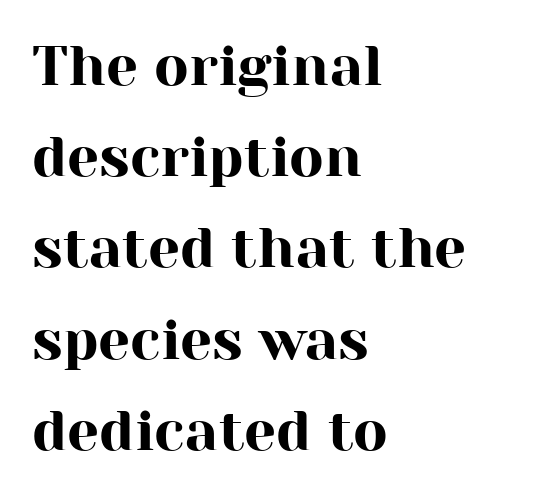
The vertical gap from one line to the next is medium. Unmarked baselines from the first word to the last. The face used here is proportionally spaced, like ordinary book or web type. The type is set solid horizontally, with unmodified tracking.
